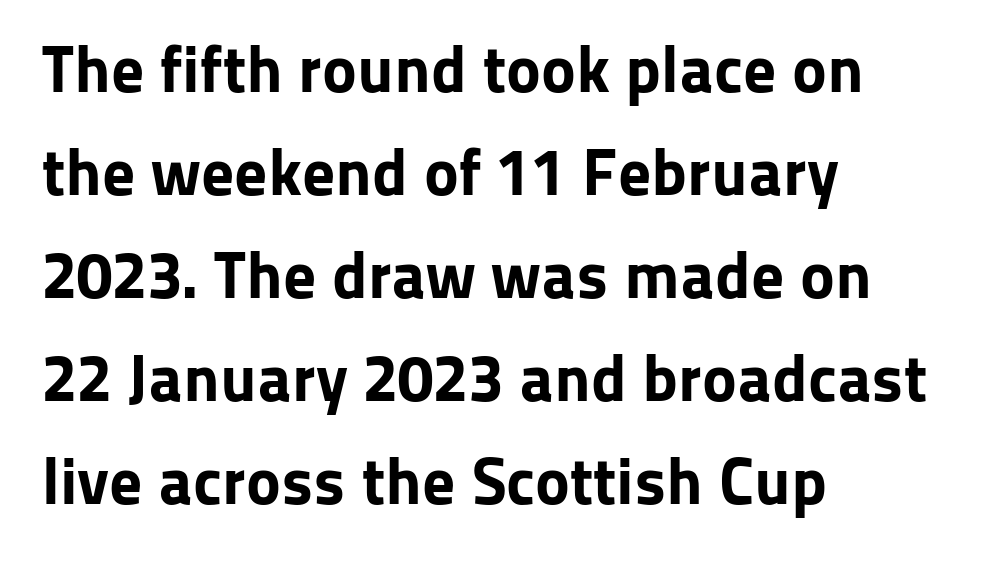
Tracking here is standard; glyphs follow each other at the usual distance. Unlike italic type, these characters show no tilt at all. This rendering uses left alignment, leaving the right contour irregular. Character widths vary here, with narrow letters taking less room than wide ones.
